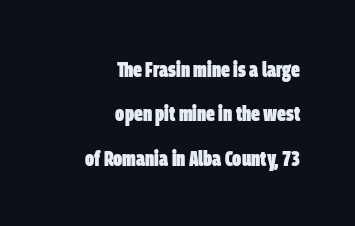
The image shows 22 px bold type; set right-aligned, loose line spacing (2.02x), normal letter spacing, not underlined.
